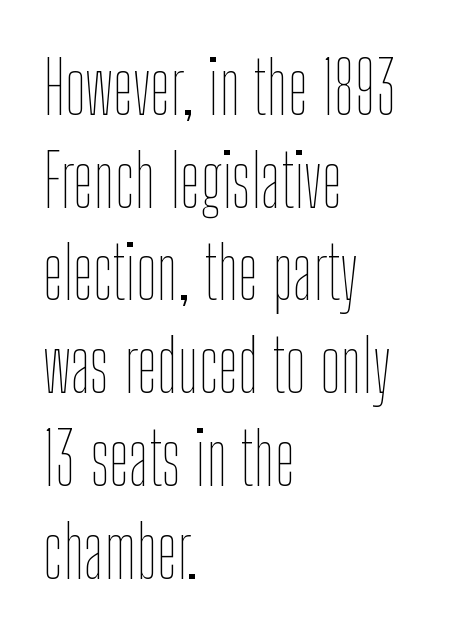
The passage shown has conventional tracking throughout. This is not heavy type; no bold has been used. Unmarked baselines from the first word to the last. Leftover space on each line is placed entirely after the last word.
